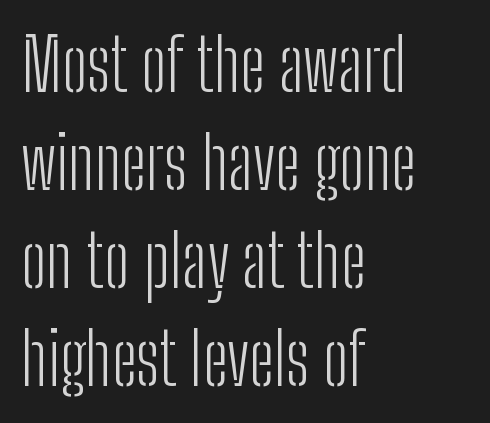
The image shows 72 px light, condensed sans-serif type, upright; set left-aligned, normal line spacing (1.36x), normal letter spacing, not underlined; low stroke contrast and a medium x-height.
